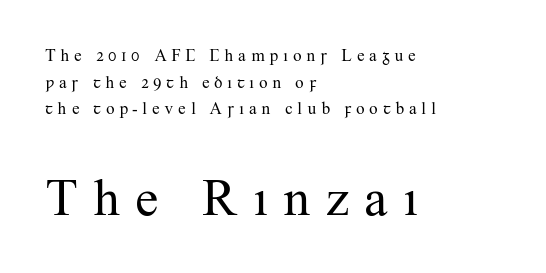
Q: Is the text bold? A: No.
Q: Is the text italic (slanted)? A: No, it is upright.
Q: Is the typeface a serif or a sans-serif typeface? A: Serif.
Q: Is the text underlined? A: No.
Q: How is the paragraph aligned? A: Left-aligned.
Q: Is the spacing between letters normal or unusually wide? A: Unusually wide.
Q: Is the spacing between lines tight, normal or loose? A: Normal.
Q: Which block of text is set in a larger size, the first (top) or the second (bottom)? A: The second (bottom) one.
Q: Width (condensed, normal, or wide)? A: Normal.
Q: Stroke contrast? A: Medium.
Q: x-height? A: Small.
Q: Monospaced? A: No.
